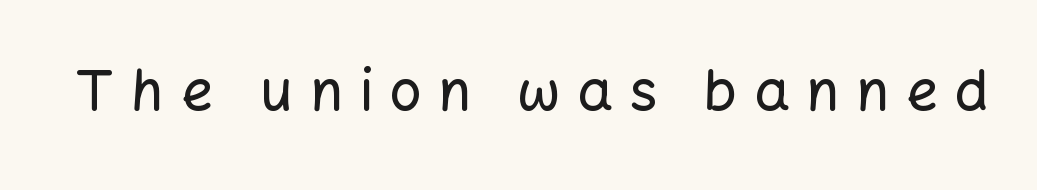
The image shows 56 px sans-serif type, upright; set unusually wide letter spacing (+0.3 em), not underlined; low stroke contrast and a medium x-height.
